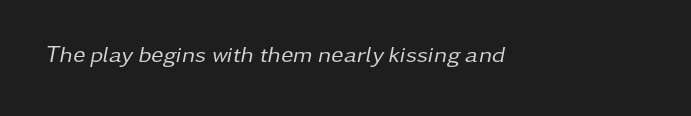
The image shows 23 px text type, italic (leaning right); set normal letter spacing, not underlined.
